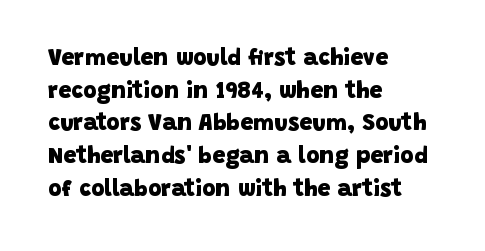
Q: Is the text bold? A: Yes.
Q: Is the text underlined? A: No.
Q: How is the paragraph aligned? A: Left-aligned.
Q: Is the spacing between letters normal or unusually wide? A: Normal.
Q: Is the spacing between lines tight, normal or loose? A: Normal.
